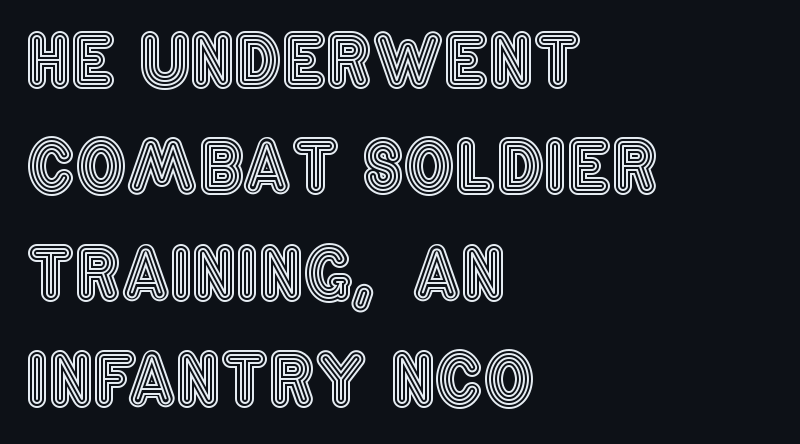
{"italic": "no", "width": "condensed", "x_height": "large", "monospaced": "no", "underline": "no", "align": "left", "line_spacing": "normal", "line_spacing_ratio": 1.5, "letter_spacing": "normal", "letter_spacing_em": 0.0, "glyph_px": 71}
